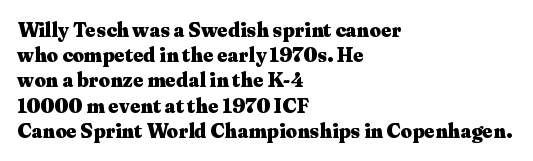
The image shows 20 px bold type, upright; set left-aligned, normal line spacing (1.26x), normal letter spacing, not underlined.
